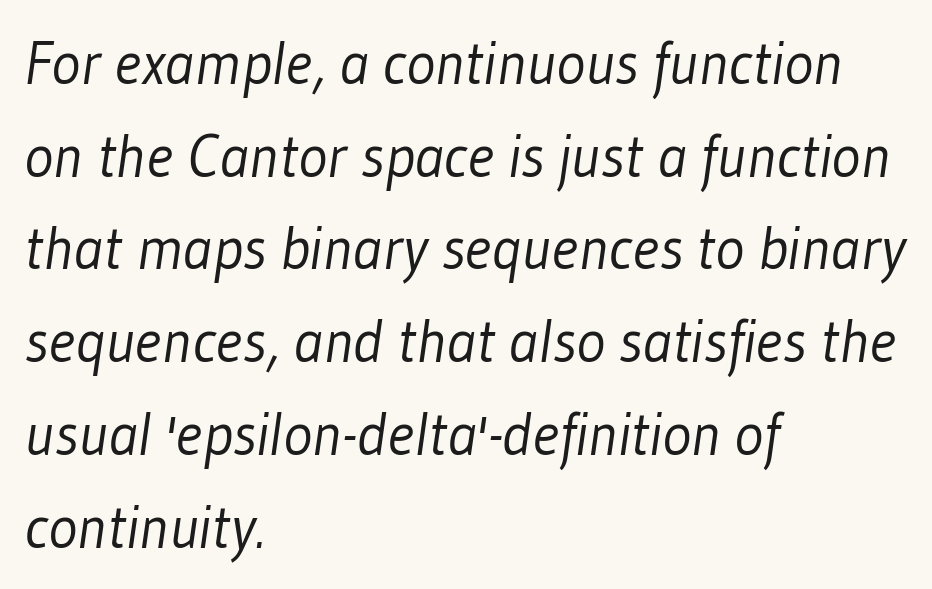
Rows of type keep a routine distance in the vertical direction. Descenders hang freely into open space. This rendering leaves character spacing at its baseline value. This sample has the flowing, uneven cadence of proportional lettering.
